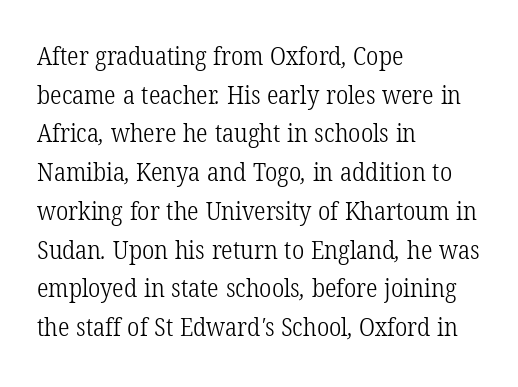
{"bold": "no", "underline": "no", "align": "left", "line_spacing": "normal", "line_spacing_ratio": 1.49, "letter_spacing": "normal", "letter_spacing_em": 0.0, "glyph_px": 26}
